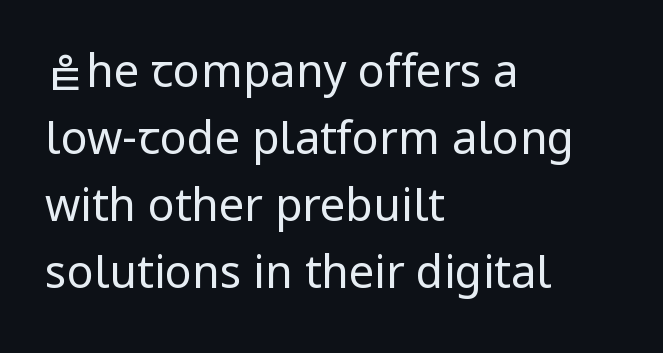
The image shows 45 px regular-weight sans-serif type, upright; set left-aligned, normal line spacing (1.49x), normal letter spacing, not underlined; low stroke contrast and a medium x-height.
